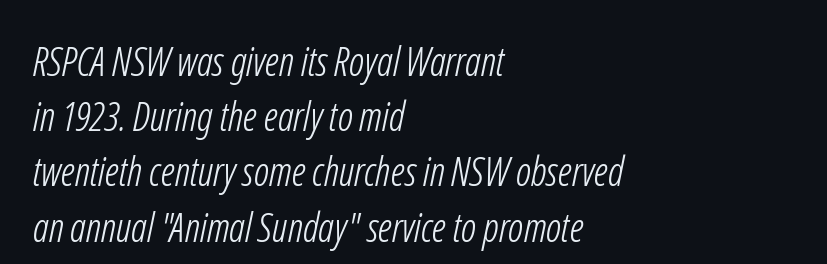
Is the block centered? No — it sits flush against the left margin. A typesetter would call this leading conventional body-copy spacing. Looks like regular typesetting: each glyph gets only the width it needs. The strokes carry an ordinary text weight at most. The passage shown is typeset with a sans-serif family. The horizontal fit of the characters is conventional and even.
